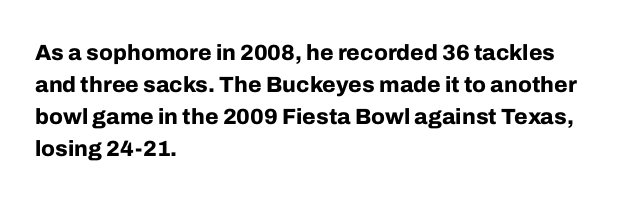
These lines were composed using upright roman letters. Bare-footed words on every line. The vertical gap from one line to the next is medium. Leftover space on each line is placed entirely after the last word. The line texture is even and compact thanks to regular tracking.
